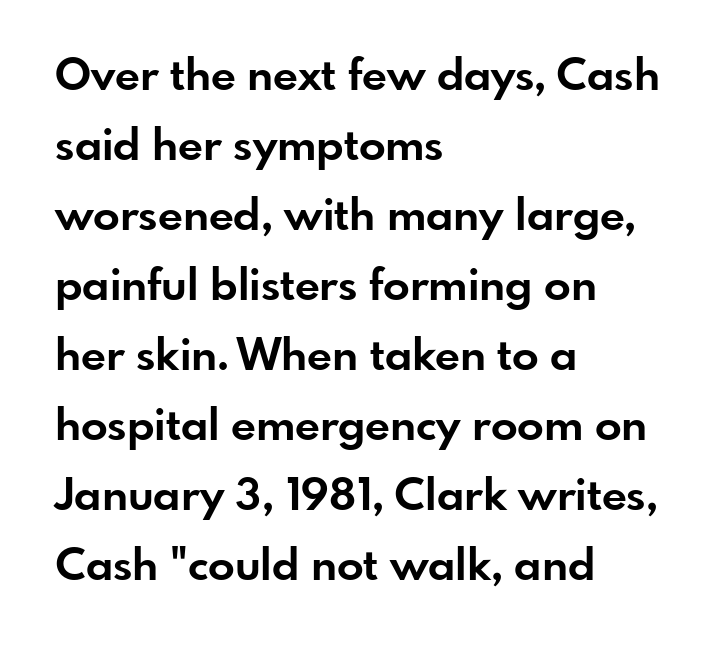
{"serif": "no", "italic": "no", "bold": "yes", "weight": "bold", "width": "normal", "stroke_contrast": "low", "x_height": "small", "monospaced": "no", "underline": "no", "align": "left", "line_spacing": "normal", "line_spacing_ratio": 1.59, "letter_spacing": "normal", "letter_spacing_em": 0.0, "glyph_px": 44}
